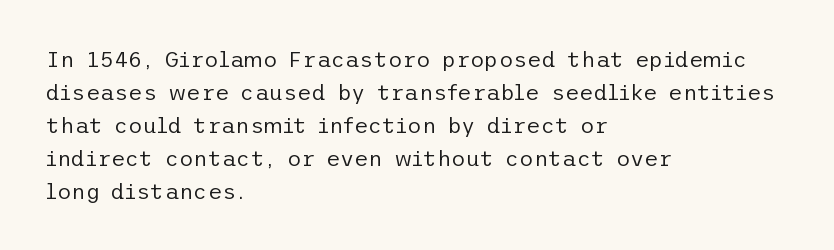
In terms of leading, this rendering sits right in the middle. Quick note: not italic, upright. Stems here are at most as thick as an everyday book face. Letter spacing: default.
